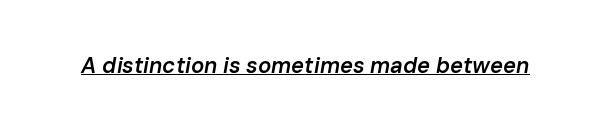
The specimen includes a rule beneath the text block's lines. These lines keep a tight, regular rhythm from letter to letter. The typesetting leans somewhat heavy: a semibold. The face used here has a pronounced slope to its letters.
